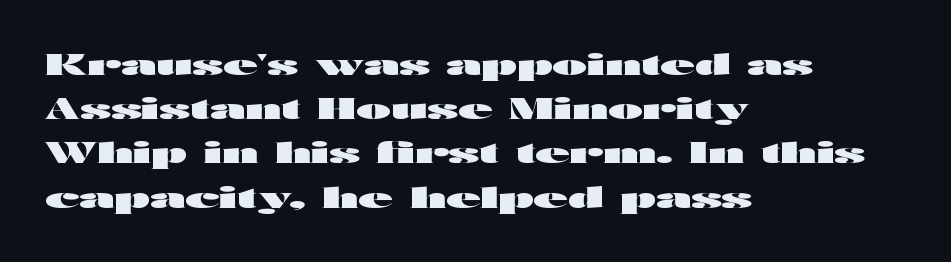
Vertical spacing — default. The letters advance in unequal steps, a hallmark of proportional type. Strong, thick strokes mark this as bold type. The string is rendered with underlining switched off. Tall strokes in this sample are plumb rather than angled.
